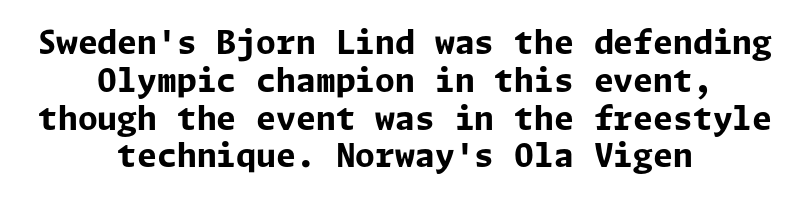
{"serif": "no", "italic": "no", "bold": "yes", "weight": "bold", "width": "normal", "stroke_contrast": "low", "x_height": "medium", "underline": "no", "align": "center", "line_spacing_ratio": 1.18, "letter_spacing": "normal", "letter_spacing_em": 0.0, "glyph_px": 32}
